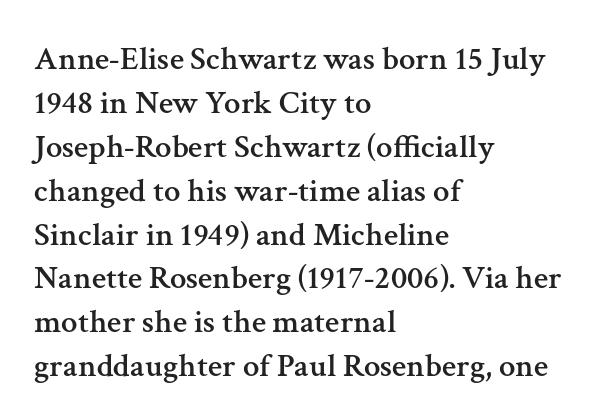
Q: Is the text italic (slanted)? A: No, it is upright.
Q: Is the typeface a serif or a sans-serif typeface? A: Serif.
Q: Is the text underlined? A: No.
Q: How is the paragraph aligned? A: Left-aligned.
Q: Is the spacing between letters normal or unusually wide? A: Normal.
Q: Is the spacing between lines tight, normal or loose? A: Normal.
Q: Width (condensed, normal, or wide)? A: Normal.
Q: Stroke contrast? A: Medium.
Q: x-height? A: Medium.
Q: Monospaced? A: No.
